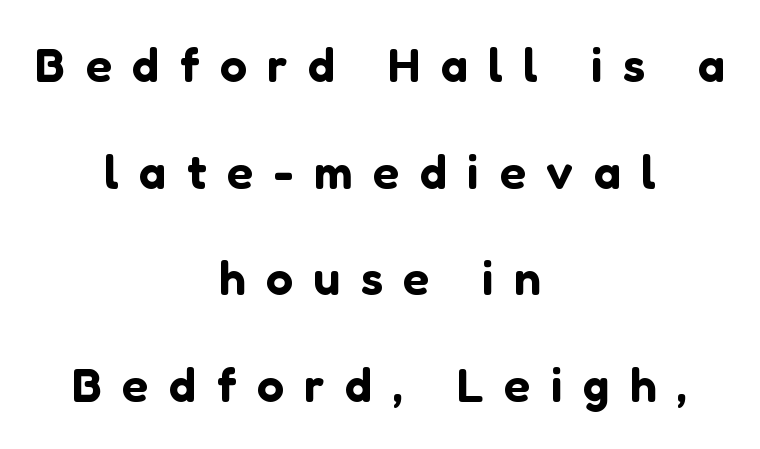
Q: Is the text italic (slanted)? A: No, it is upright.
Q: Is the typeface a serif or a sans-serif typeface? A: Sans-serif.
Q: Is the text underlined? A: No.
Q: How is the paragraph aligned? A: Centered.
Q: Is the spacing between letters normal or unusually wide? A: Unusually wide.
Q: Is the spacing between lines tight, normal or loose? A: Loose.
Q: Width (condensed, normal, or wide)? A: Normal.
Q: Stroke contrast? A: Low.
Q: x-height? A: Medium.
Q: Monospaced? A: No.
